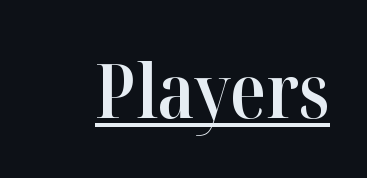
Q: Is the text bold? A: Semi-bold.
Q: Is the text italic (slanted)? A: No, it is upright.
Q: Is the typeface a serif or a sans-serif typeface? A: Serif.
Q: Is the text underlined? A: Yes.
Q: Is the spacing between letters normal or unusually wide? A: Normal.
Q: Width (condensed, normal, or wide)? A: Normal.
Q: Stroke contrast? A: High.
Q: x-height? A: Medium.
Q: Monospaced? A: No.
